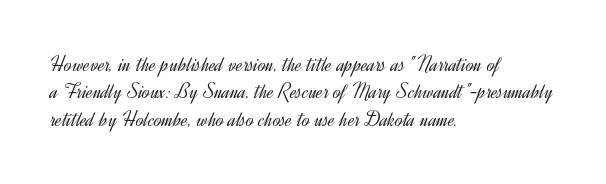
{"bold": "no", "underline": "no", "align": "left", "line_spacing": "normal", "line_spacing_ratio": 1.25, "letter_spacing": "normal", "letter_spacing_em": 0.0, "glyph_px": 22}
